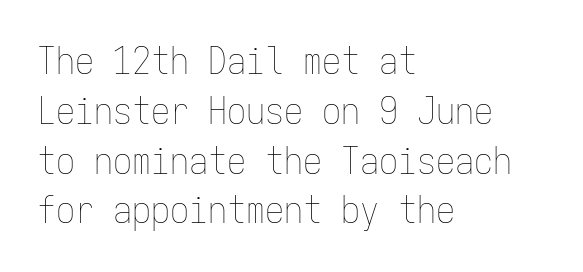
Q: Is the text bold? A: No.
Q: Is the text italic (slanted)? A: No, it is upright.
Q: Is the text underlined? A: No.
Q: How is the paragraph aligned? A: Left-aligned.
Q: Is the spacing between letters normal or unusually wide? A: Normal.
Q: Is the spacing between lines tight, normal or loose? A: Normal.
Q: Width (condensed, normal, or wide)? A: Condensed.
Q: Stroke contrast? A: Low.
Q: x-height? A: Medium.
Q: Monospaced? A: Yes.
